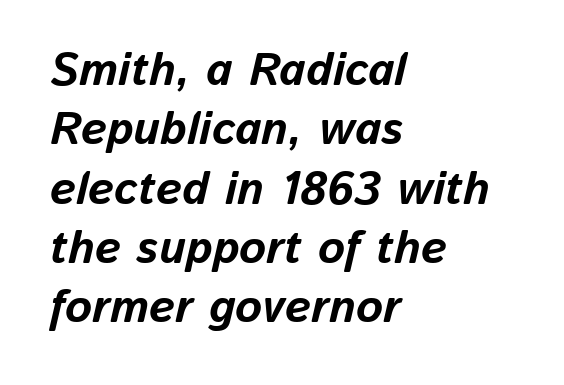
Q: Is the text bold? A: Yes.
Q: Is the text italic (slanted)? A: Yes, it leans right by about 13 degrees.
Q: Is the text underlined? A: No.
Q: How is the paragraph aligned? A: Left-aligned.
Q: Is the spacing between letters normal or unusually wide? A: Normal.
Q: Is the spacing between lines tight, normal or loose? A: Normal.
Q: Width (condensed, normal, or wide)? A: Normal.
Q: Stroke contrast? A: Low.
Q: x-height? A: Medium.
Q: Monospaced? A: No.
